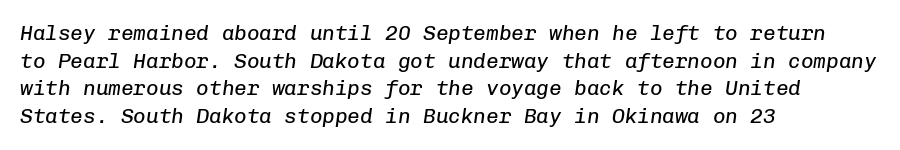
Notice how the passage keeps a crisp vertical edge on the left only. Inter-character spacing is left at the font's built-in metrics. Plain, unruled lines of type. The letterforms sit at book weight or below.
